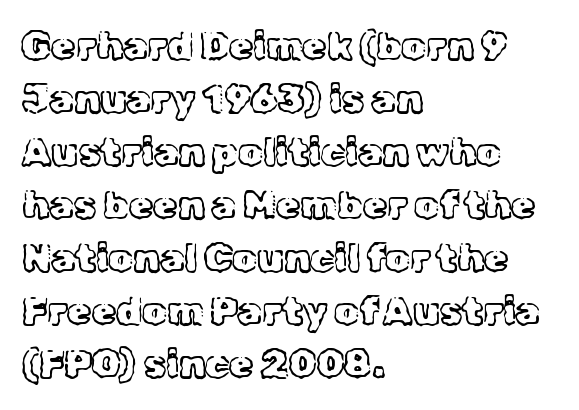
The typography opts for an upright posture over an oblique one. The paragraph has a hard left edge and a soft right edge. The block of text has a typical density, with ordinary space between rows. Any mark beneath the type? The region is blank.
